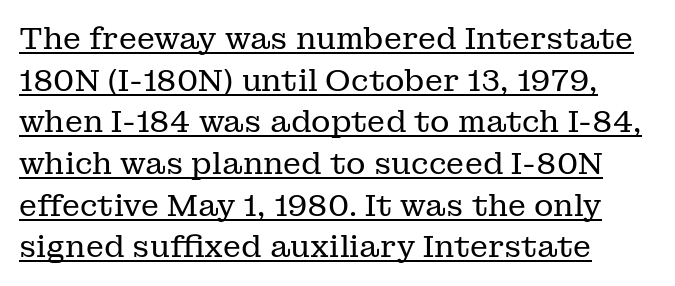
{"serif": "yes", "italic": "no", "bold": "no", "weight": "regular", "width": "normal", "stroke_contrast": "low", "x_height": "medium", "monospaced": "no", "underline": "yes", "align": "left", "line_spacing": "normal", "line_spacing_ratio": 1.39, "letter_spacing": "normal", "letter_spacing_em": 0.0, "glyph_px": 30}
